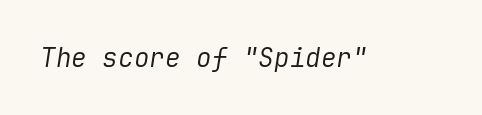
Q: Is the text bold? A: No.
Q: Is the text italic (slanted)? A: Yes, it leans right by about 9 degrees.
Q: Is the text underlined? A: No.
Q: Is the spacing between letters normal or unusually wide? A: Normal.
